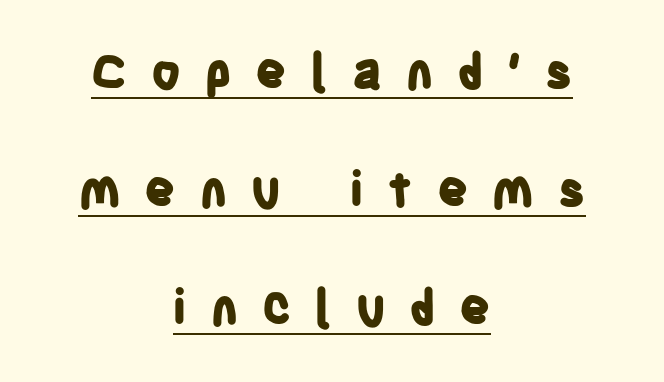
The font family rendered here belongs to the sans-serif group. The setting favours the middle, as headings and verse often do. The lettering holds an erect, upright posture throughout. Leading: increased.
